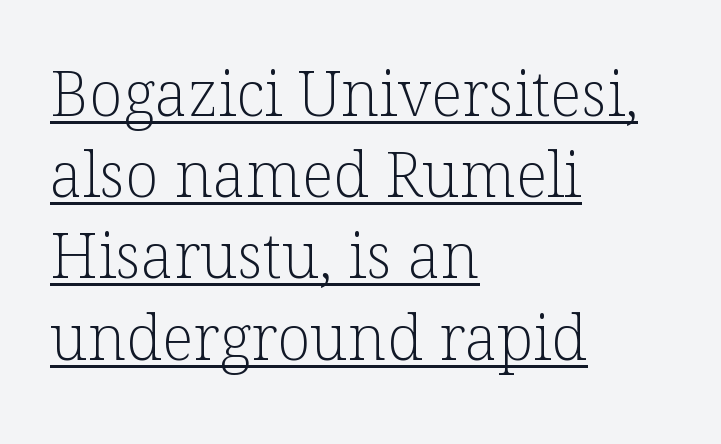
{"serif": "yes", "italic": "no", "bold": "no", "weight": "light", "width": "normal", "stroke_contrast": "low", "x_height": "medium", "monospaced": "no", "underline": "yes", "align": "left", "line_spacing": "normal", "line_spacing_ratio": 1.31, "letter_spacing": "normal", "letter_spacing_em": 0.0, "glyph_px": 62}
